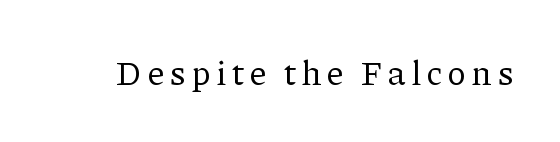
Q: Is the text bold? A: No.
Q: Is the text italic (slanted)? A: No, it is upright.
Q: Is the typeface a serif or a sans-serif typeface? A: Serif.
Q: Is the text underlined? A: No.
Q: Width (condensed, normal, or wide)? A: Normal.
Q: Stroke contrast? A: Low.
Q: x-height? A: Medium.
Q: Monospaced? A: No.
